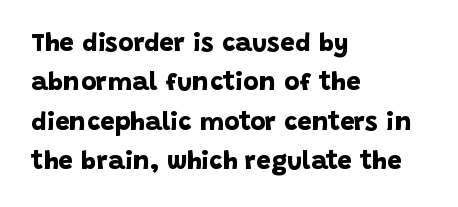
{"bold": "yes", "underline": "no", "align": "left", "line_spacing": "normal", "line_spacing_ratio": 1.51, "letter_spacing": "normal", "letter_spacing_em": 0.0, "glyph_px": 26}
